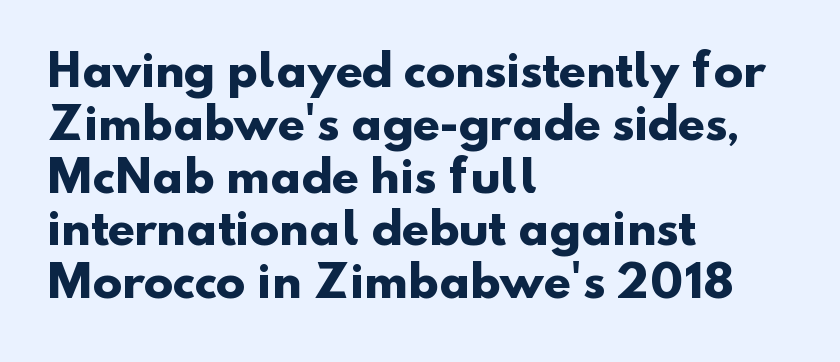
A typesetter would call this proportional, since set widths differ per character. Words float on clear page, feet unadorned. The text block is weighted toward the left margin, trailing off unevenly rightward. Does the type have serifs? No, each stem ends abruptly. These lines carry a lot of weight — the face is fully bold. This sample uses plain, unmodified letter spacing.
